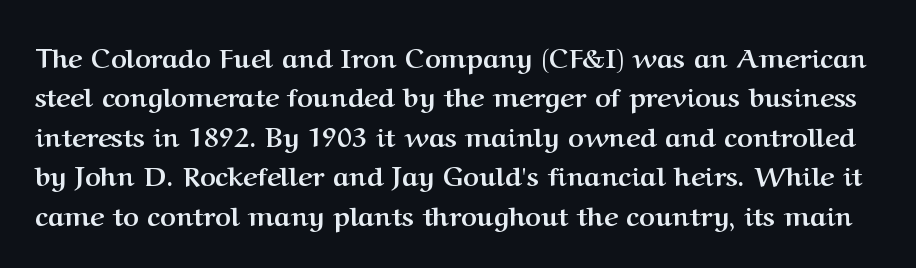
Between one letter and the next there's only the usual sliver of space. If you measured baseline to baseline, you'd find a middling distance. Underline: absent. Each glyph is drawn with heavy, bold strokes. Style check: upright.
